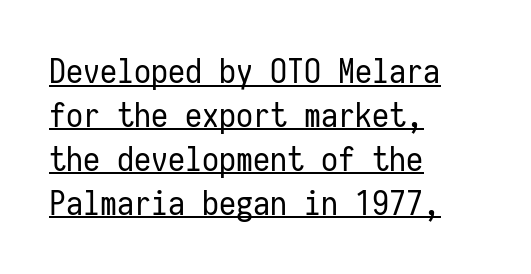
Look at the bottom of the vertical strokes: they stop flat, with no serifs. What decoration does the sample have? An underline. No extra ink here — the face is not bold. Does the leading feel generous? No, just average. Think of a typewriter: that constant character pitch is what you see here. This sample is left-justified, so line endings fall wherever the words run out.
